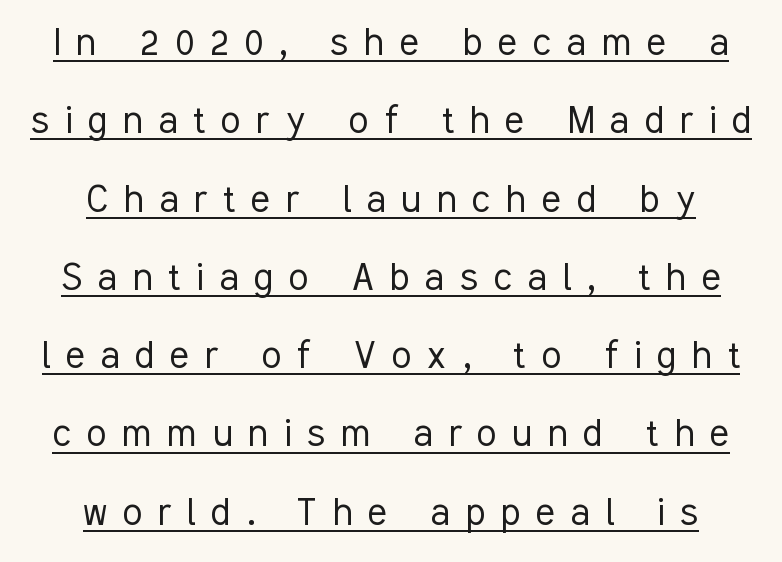
The image shows 45 px light, condensed sans-serif type, upright; set centered, line spacing 1.74x, unusually wide letter spacing (+0.35 em), underlined; low stroke contrast and a medium x-height.
